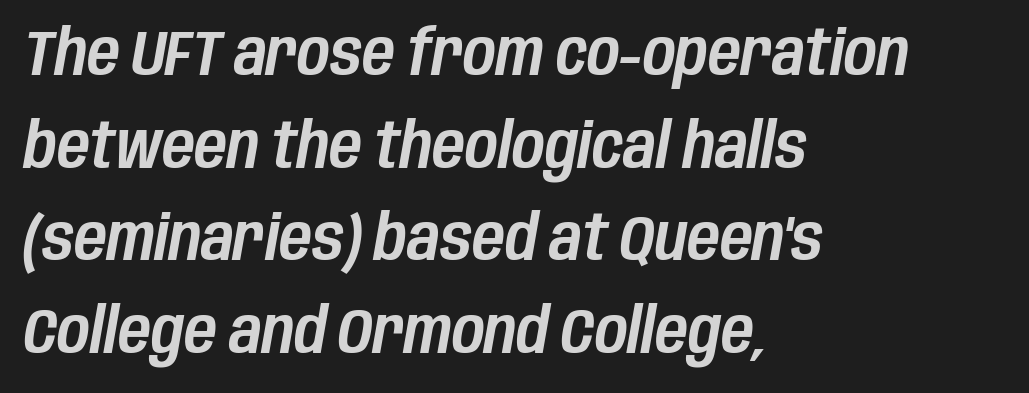
Letter spacing: default. Does the leading feel generous? No, just average. Leftover space on each line is placed entirely after the last word. Check under the words: just untouched page.
